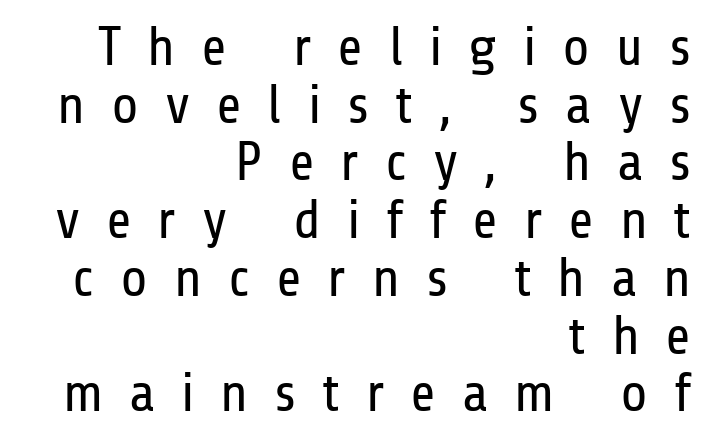
{"serif": "no", "italic": "no", "bold": "no", "weight": "regular", "width": "condensed", "stroke_contrast": "low", "x_height": "medium", "monospaced": "no", "underline": "no", "align": "right", "line_spacing": "tight", "line_spacing_ratio": 1.05, "letter_spacing": "wide", "letter_spacing_em": 0.47, "glyph_px": 55}
